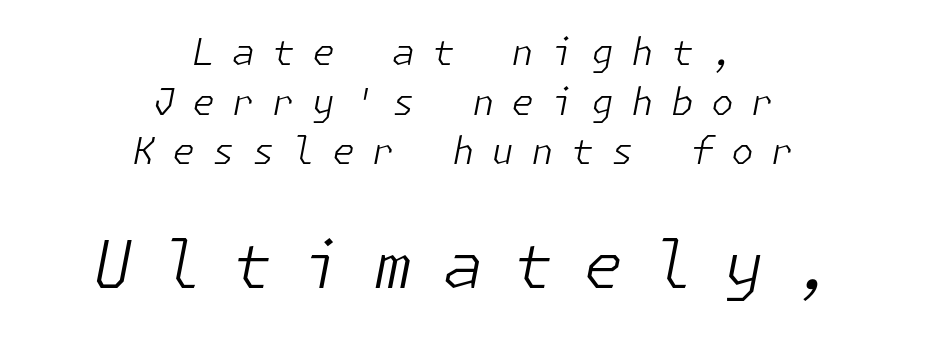
Q: Is the text bold? A: No.
Q: Is the text italic (slanted)? A: Yes, it leans right by about 11 degrees.
Q: Is the text underlined? A: No.
Q: How is the paragraph aligned? A: Centered.
Q: Is the spacing between letters normal or unusually wide? A: Unusually wide.
Q: Is the spacing between lines tight, normal or loose? A: Normal.
Q: Which block of text is set in a larger size, the first (top) or the second (bottom)? A: The second (bottom) one.
Q: Width (condensed, normal, or wide)? A: Normal.
Q: Stroke contrast? A: Low.
Q: x-height? A: Medium.
